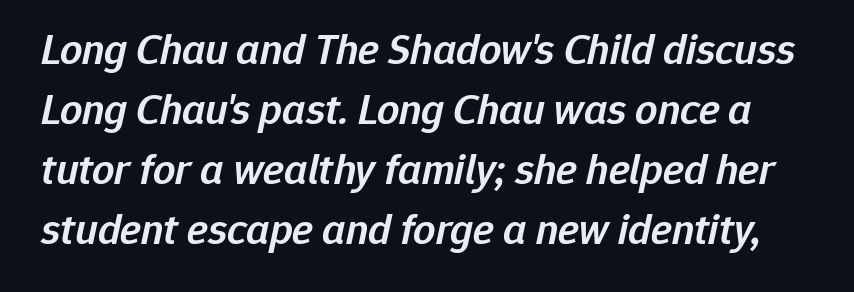
{"italic": "yes", "lean": "right", "slant_degrees": 12, "bold": "semi", "weight": "semibold", "width": "normal", "stroke_contrast": "low", "x_height": "medium", "monospaced": "no", "underline": "no", "line_spacing": "normal", "line_spacing_ratio": 1.36, "letter_spacing": "normal", "letter_spacing_em": 0.0, "glyph_px": 44}
